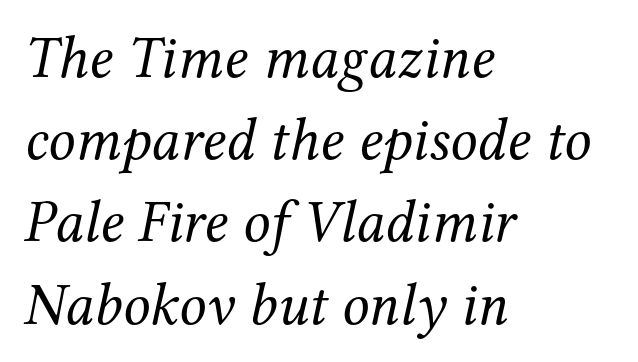
Q: Is the text bold? A: No.
Q: Is the text italic (slanted)? A: Yes, it leans right by about 12 degrees.
Q: Is the typeface a serif or a sans-serif typeface? A: Serif.
Q: Is the text underlined? A: No.
Q: How is the paragraph aligned? A: Left-aligned.
Q: Is the spacing between letters normal or unusually wide? A: Normal.
Q: Is the spacing between lines tight, normal or loose? A: Normal.
Q: Width (condensed, normal, or wide)? A: Normal.
Q: Stroke contrast? A: Medium.
Q: x-height? A: Medium.
Q: Monospaced? A: No.
